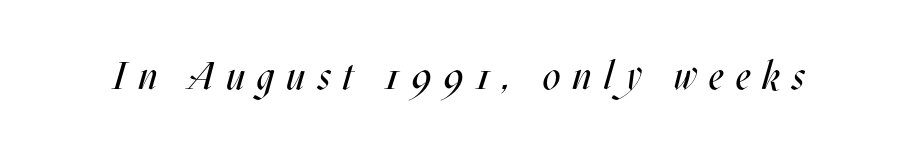
Q: Is the text bold? A: No.
Q: Is the text italic (slanted)? A: Yes, it leans right by about 17 degrees.
Q: Is the text underlined? A: No.
Q: Is the spacing between letters normal or unusually wide? A: Unusually wide.
Q: Width (condensed, normal, or wide)? A: Condensed.
Q: Stroke contrast? A: Medium.
Q: x-height? A: Large.
Q: Monospaced? A: No.
